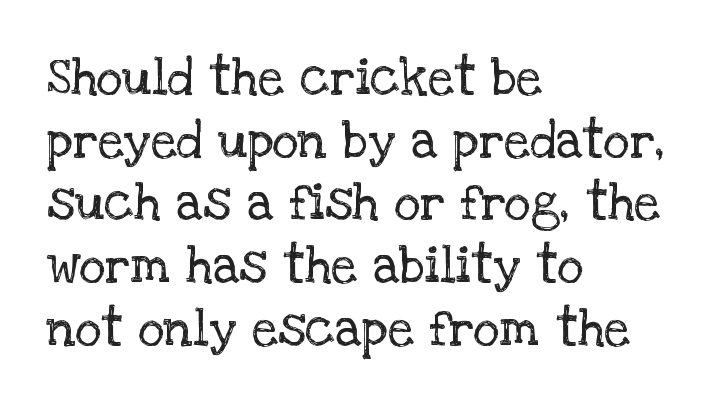
The image shows 51 px regular-weight serif type, upright; set left-aligned, line spacing 1.23x, normal letter spacing, not underlined; low stroke contrast and a large x-height.
